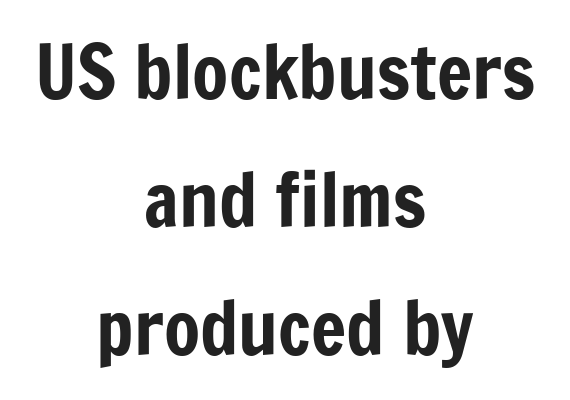
{"serif": "no", "italic": "no", "width": "condensed", "stroke_contrast": "low", "x_height": "medium", "monospaced": "no", "underline": "no", "align": "center", "line_spacing_ratio": 1.73, "letter_spacing": "normal", "letter_spacing_em": 0.0, "glyph_px": 74}
